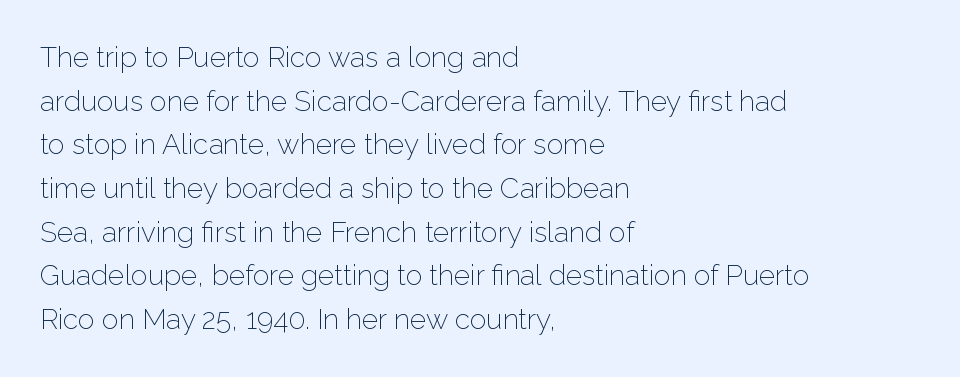
{"serif": "no", "italic": "no", "bold": "no", "weight": "light", "width": "normal", "stroke_contrast": "low", "x_height": "medium", "monospaced": "no", "underline": "no", "align": "left", "line_spacing": "normal", "line_spacing_ratio": 1.56, "letter_spacing": "normal", "letter_spacing_em": 0.0, "glyph_px": 28}
